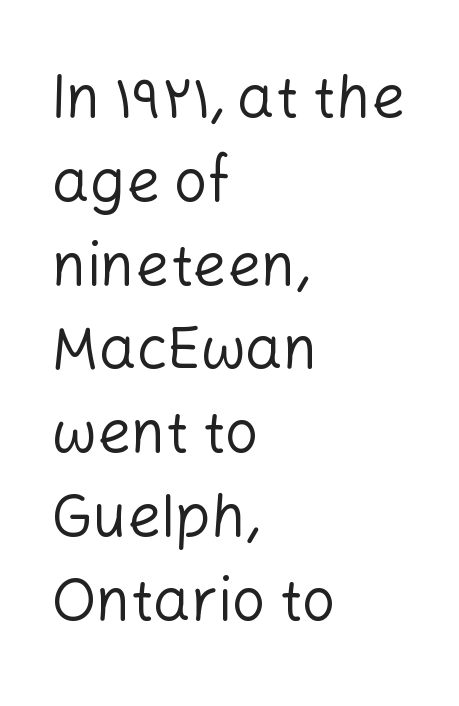
Q: Is the text bold? A: No.
Q: Is the text italic (slanted)? A: No, it is upright.
Q: Is the typeface a serif or a sans-serif typeface? A: Sans-serif.
Q: Is the text underlined? A: No.
Q: How is the paragraph aligned? A: Left-aligned.
Q: Is the spacing between letters normal or unusually wide? A: Normal.
Q: Is the spacing between lines tight, normal or loose? A: Normal.
Q: Width (condensed, normal, or wide)? A: Normal.
Q: Stroke contrast? A: Low.
Q: x-height? A: Medium.
Q: Monospaced? A: No.
